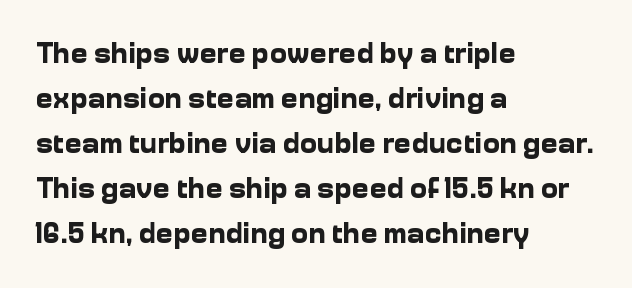
Descenders are the only things crossing below the line. Is the block centered? No — it sits flush against the left margin. Ordinary non-slanted type is in use. The lines sit at an ordinary, default distance from one another. Characters follow at the spacing the type designer built in.
